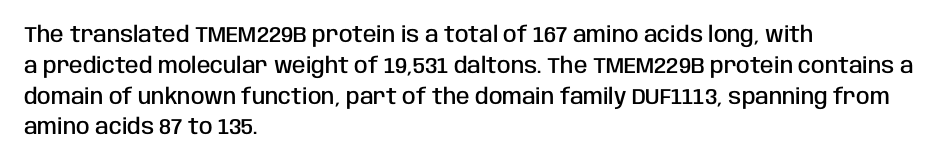
A typesetter would call this zero additional tracking. Decoration check: the copy has no underline. Set as a demibold, roughly 600 on the weight scale. The rendering uses a moderate line-height, typical for paragraphs.
